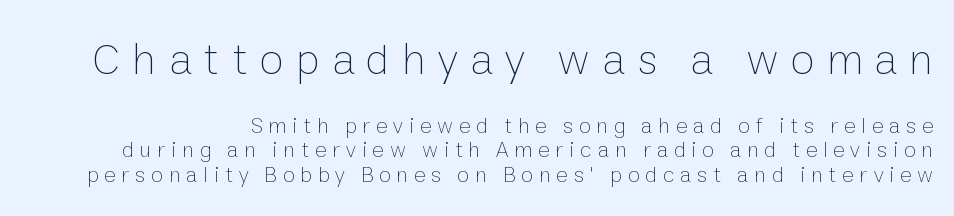
{"italic": "no", "bold": "no", "weight": "thin", "width": "normal", "stroke_contrast": "low", "x_height": "medium", "monospaced": "no", "underline": "no", "line_spacing": "tight", "line_spacing_ratio": 1.11, "letter_spacing": "wide", "letter_spacing_em": 0.27, "larger_block": "first", "size_ratio": 2.05, "glyph_px": 45}
